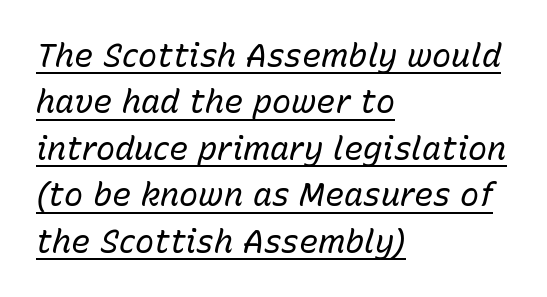
The setting favours the left margin, as ordinary paragraphs usually do. The font sits on the lighter half of the weight spectrum, regular included. Nothing unusual about the tracking: characters are spaced as the font intends. Compared with undecorated copy, this sample adds a rule below the words. Slant detected: the letters are inclined.
